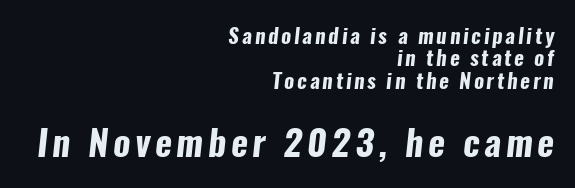
{"serif": "no", "bold": "yes", "weight": "bold", "width": "condensed", "stroke_contrast": "low", "x_height": "medium", "monospaced": "no", "underline": "no", "align": "right", "line_spacing": "tight", "line_spacing_ratio": 1.06, "larger_block": "second", "size_ratio": 1.71, "glyph_px": 36}
